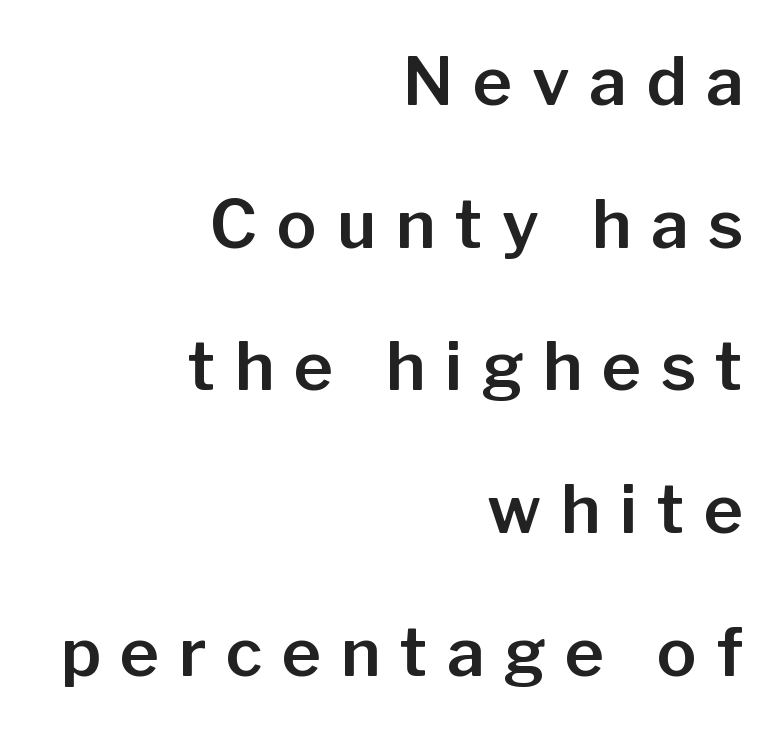
Q: Is the text italic (slanted)? A: No, it is upright.
Q: Is the typeface a serif or a sans-serif typeface? A: Sans-serif.
Q: Is the text underlined? A: No.
Q: How is the paragraph aligned? A: Right-aligned.
Q: Is the spacing between letters normal or unusually wide? A: Unusually wide.
Q: Is the spacing between lines tight, normal or loose? A: Loose.
Q: Width (condensed, normal, or wide)? A: Normal.
Q: Stroke contrast? A: Low.
Q: x-height? A: Medium.
Q: Monospaced? A: No.
